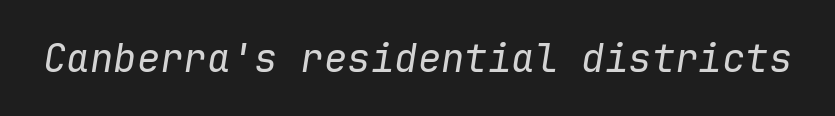
Bold? No — there's no thickening of the strokes. Nobody touched the tracking dial on this one. When letters slant like this, we call the style italic. Every character here occupies the same horizontal width, giving the sample a typewriter-like rhythm. The space beneath each line is pristine and unruled.
